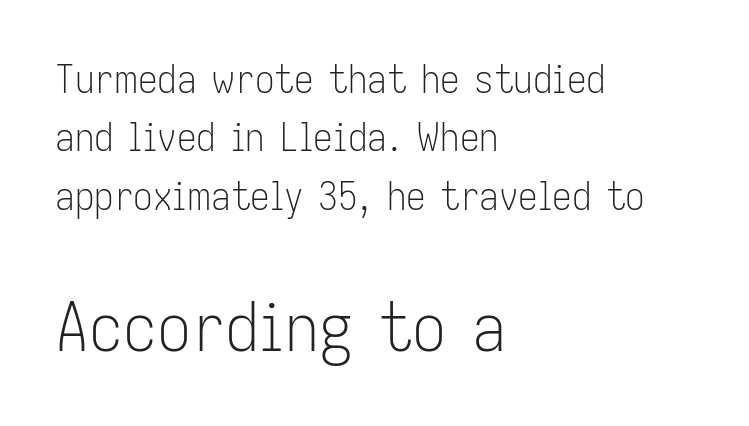
{"serif": "no", "italic": "no", "bold": "no", "weight": "light", "width": "condensed", "stroke_contrast": "low", "x_height": "medium", "monospaced": "no", "underline": "no", "align": "left", "line_spacing": "normal", "line_spacing_ratio": 1.5, "letter_spacing": "normal", "letter_spacing_em": 0.0, "larger_block": "second", "size_ratio": 1.74, "glyph_px": 68}
